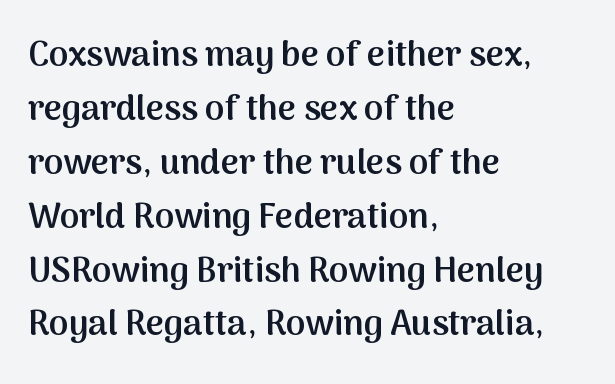
Stroke thickness is moderately raised; the sample reads as semibold. What kind of face is this? One without serifs — a sans. A bare baseline throughout the passage. Evenly set lines give the paragraph a standard silhouette.
